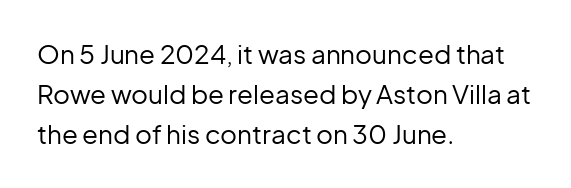
Descender tails drop into unmarked territory. Stroke mass is kept to a normal reading level or below. Default kerning and tracking; the words read as compact shapes. Teacher's note: observe the even left margin — that is flush-left alignment.
